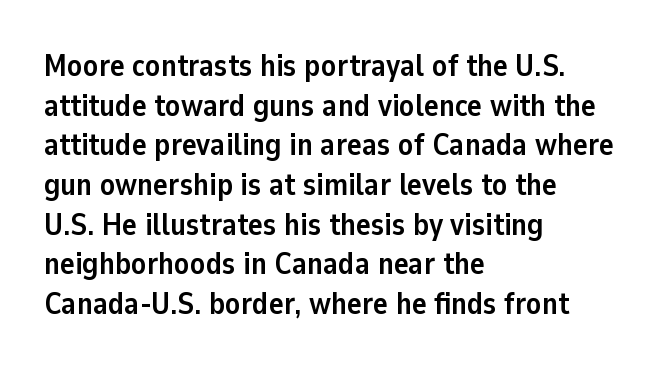
The image shows 31 px semibold sans-serif type, upright; set left-aligned, normal line spacing (1.28x), normal letter spacing, not underlined; low stroke contrast and a medium x-height.
